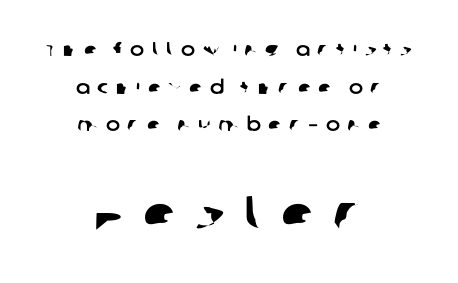
Typographically, this falls in the sans-serif category. Words appear elongated and porous because spacing is wide. Whoever set this made the second block the dominant, larger element. This sample has the flowing, uneven cadence of proportional lettering.
